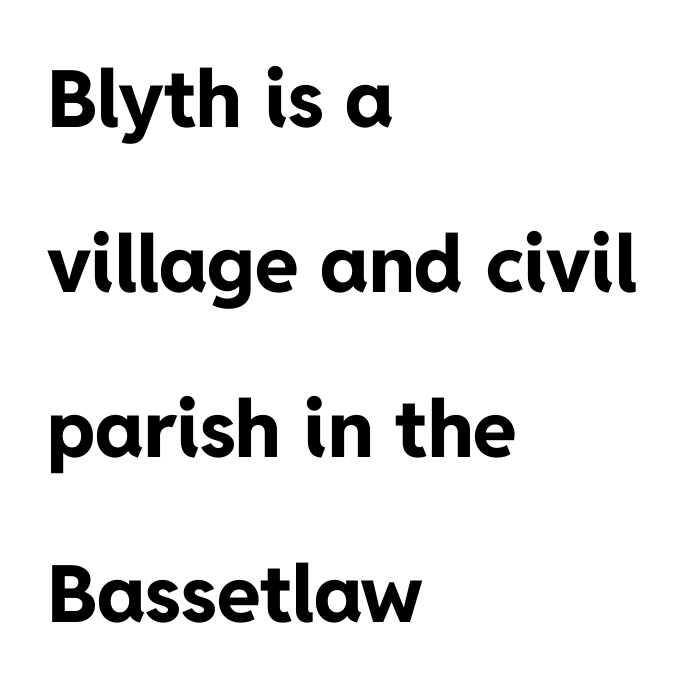
{"serif": "no", "italic": "no", "bold": "yes", "weight": "bold", "width": "normal", "stroke_contrast": "low", "x_height": "medium", "monospaced": "no", "underline": "no", "align": "left", "line_spacing": "loose", "line_spacing_ratio": 2.09, "letter_spacing": "normal", "letter_spacing_em": 0.0, "glyph_px": 79}
